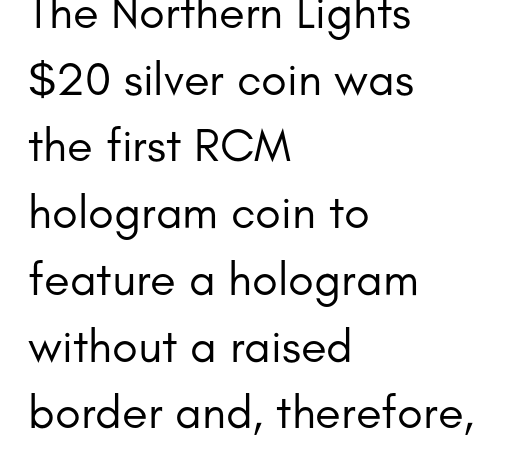
Each letter keeps its own natural width here, so spacing adapts to shape. Each line starts at the same left margin while the right side varies. The specimen omits any rule beneath the text block's lines. Unbolded letterforms with no extra heft. Students, observe: this is what conventionally led text looks like.
